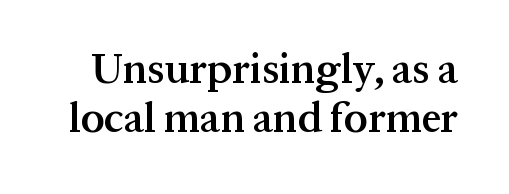
The image shows 42 px semibold serif type, upright; set line spacing 1.16x, normal letter spacing, not underlined; medium stroke contrast and a medium x-height.
